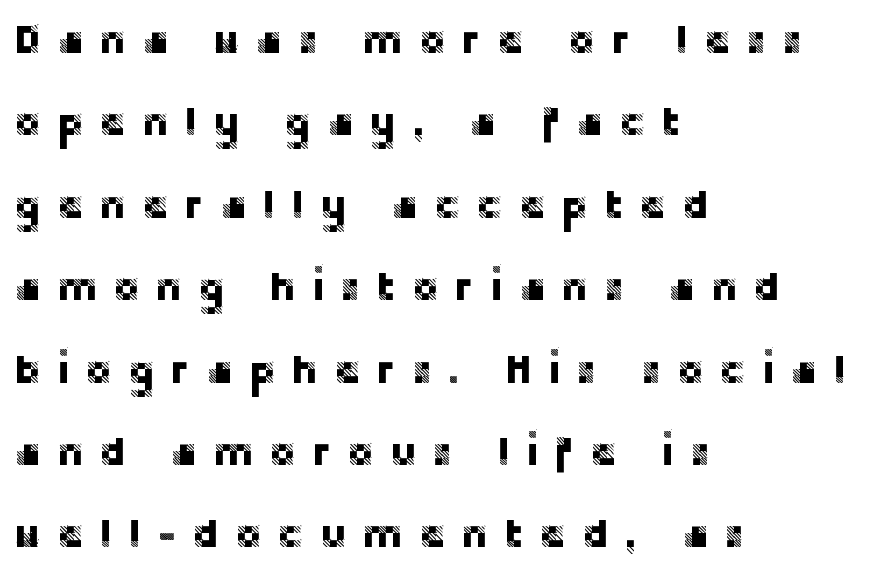
Tall strokes in this sample are plumb rather than angled. Vertically, the passage feels expansive, rows floating well apart. Just letters on the line, the space beneath them empty. This sample has the flowing, uneven cadence of proportional lettering. A student would call this left alignment; a typographer would say flush left, rag right. The letterforms stand isolated, each surrounded by extra space.
